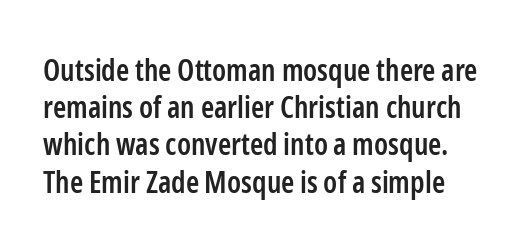
Nobody touched the tracking dial on this one. Grotesque or geometric, the face here clearly has no serifs. Lines of text with bare space underneath. Rendered with straight, roman letterforms. Do the characters align in a grid? No, the font is proportional. These words are printed semibold, heavier than regular yet not bold.
